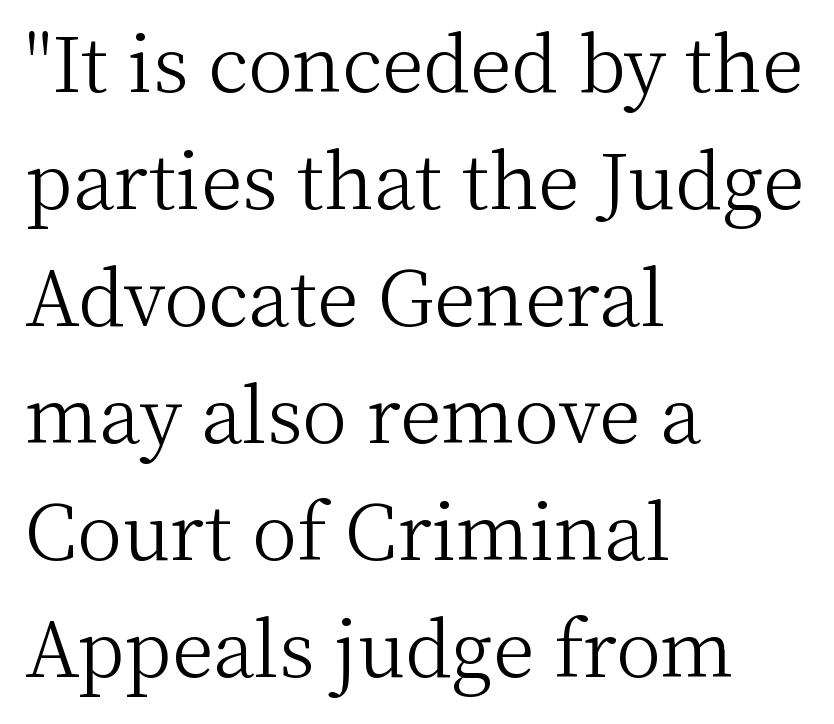
The image shows 76 px light serif type, upright; set left-aligned, normal line spacing (1.54x), normal letter spacing, not underlined; medium stroke contrast and a medium x-height.
